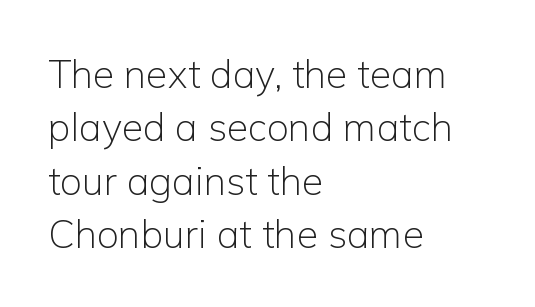
The image shows 39 px light sans-serif type, upright; set left-aligned, normal line spacing (1.37x), normal letter spacing, not underlined; low stroke contrast and a medium x-height.
